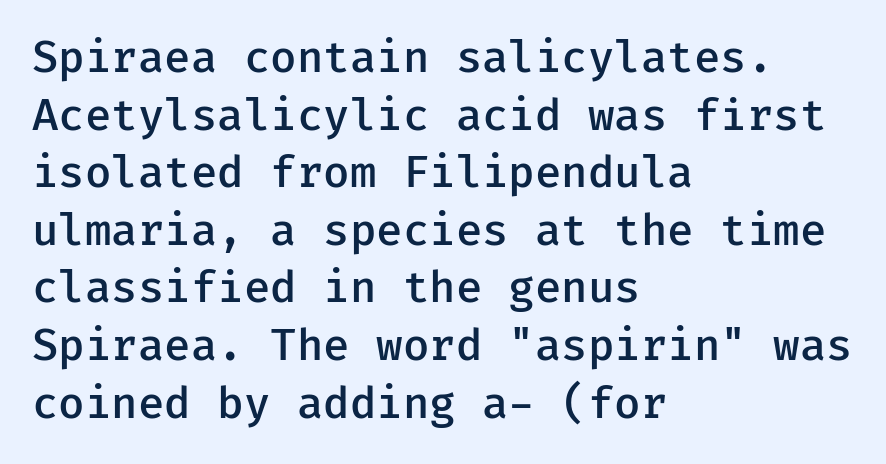
Spacing between characters is what you'd get straight out of the box. Notice how the stems are strictly vertical — no italics here. Letterform terminals end flat and unadorned throughout the passage. Baseline-to-baseline distance is the conventional proportion of letter height.
